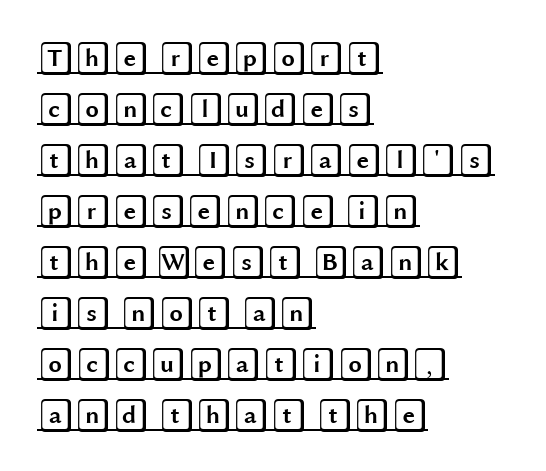
The image shows 34 px wide type, upright; set left-aligned, normal line spacing (1.5x), normal letter spacing, underlined; a large x-height.
